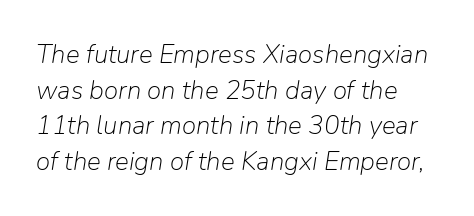
The image shows 26 px text type, italic (leaning right); set left-aligned, normal line spacing (1.37x), normal letter spacing, not underlined.
